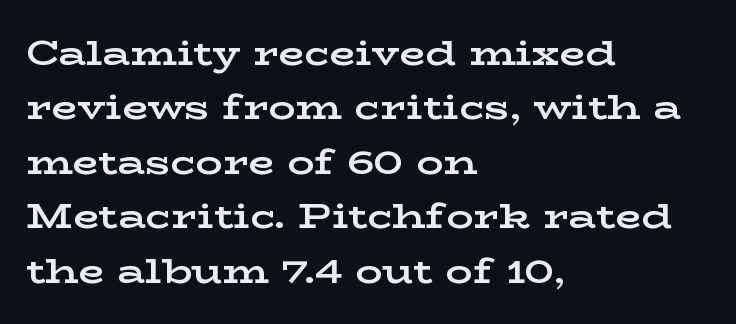
{"serif": "yes", "italic": "no", "bold": "yes", "weight": "bold", "width": "wide", "stroke_contrast": "low", "x_height": "medium", "monospaced": "no", "underline": "no", "align": "left", "line_spacing": "normal", "line_spacing_ratio": 1.6, "letter_spacing": "normal", "letter_spacing_em": 0.0, "glyph_px": 34}
